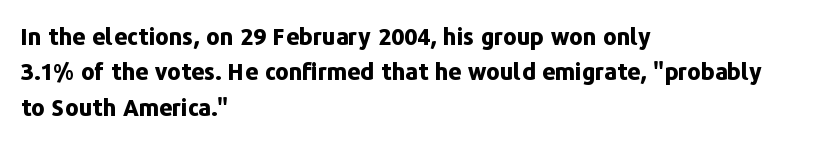
The strip under each line holds only bare page. The designer left line spacing at the default. Typeset ragged right — the left edge is the straight one. Heavy-handed strokes throughout: this text is bold.
